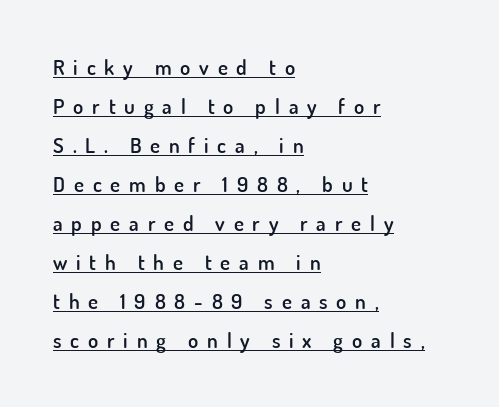
{"italic": "no", "bold": "semi", "underline": "yes", "align": "left", "line_spacing_ratio": 1.86, "letter_spacing": "wide", "letter_spacing_em": 0.42, "glyph_px": 21}
